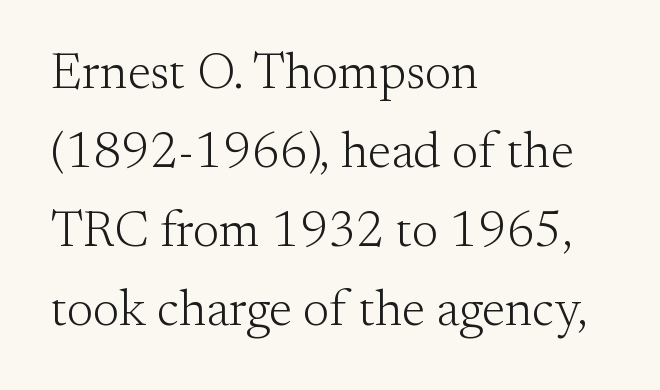
Q: Is the text bold? A: No.
Q: Is the text italic (slanted)? A: No, it is upright.
Q: Is the typeface a serif or a sans-serif typeface? A: Serif.
Q: Is the text underlined? A: No.
Q: How is the paragraph aligned? A: Left-aligned.
Q: Is the spacing between letters normal or unusually wide? A: Normal.
Q: Is the spacing between lines tight, normal or loose? A: Normal.
Q: Width (condensed, normal, or wide)? A: Normal.
Q: Stroke contrast? A: Medium.
Q: x-height? A: Small.
Q: Monospaced? A: No.
